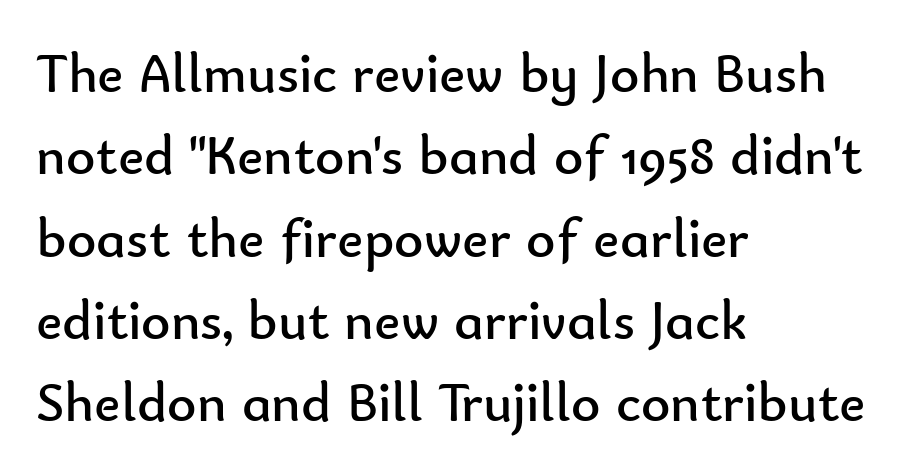
Q: Is the text bold? A: No.
Q: Is the text italic (slanted)? A: No, it is upright.
Q: Is the typeface a serif or a sans-serif typeface? A: Sans-serif.
Q: Is the text underlined? A: No.
Q: How is the paragraph aligned? A: Left-aligned.
Q: Is the spacing between letters normal or unusually wide? A: Normal.
Q: Is the spacing between lines tight, normal or loose? A: Normal.
Q: Width (condensed, normal, or wide)? A: Normal.
Q: Stroke contrast? A: Low.
Q: x-height? A: Small.
Q: Monospaced? A: No.
